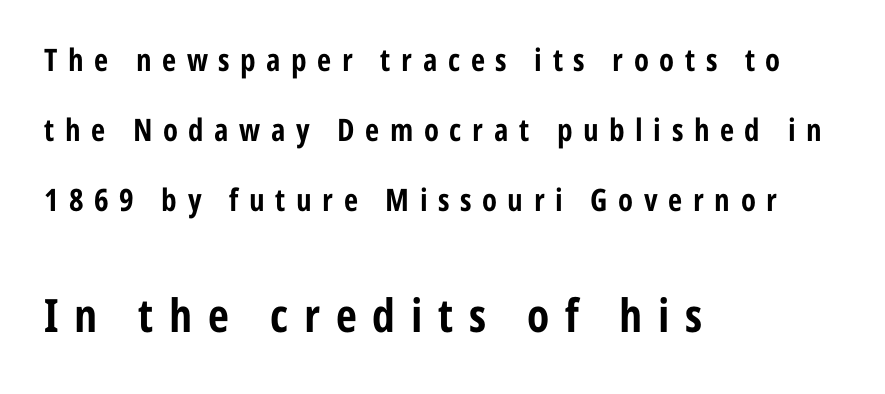
The image shows 46 px bold, condensed sans-serif type, upright; set left-aligned, loose line spacing (2.26x), unusually wide letter spacing (+0.34 em), not underlined; the second (bottom) block is 1.48x larger; low stroke contrast and a medium x-height.
